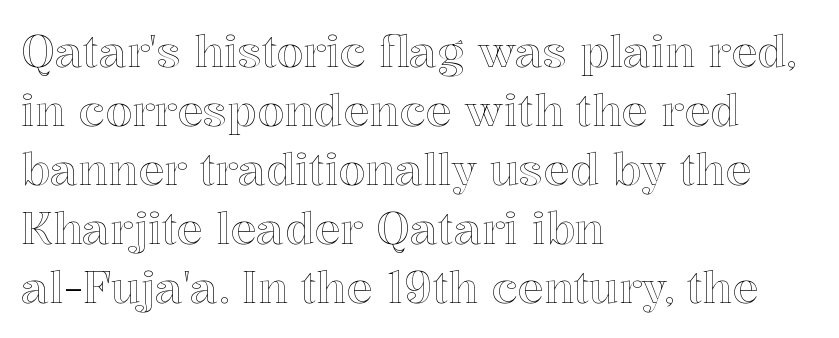
{"italic": "no", "width": "normal", "x_height": "medium", "monospaced": "no", "underline": "no", "align": "left", "line_spacing": "normal", "line_spacing_ratio": 1.34, "letter_spacing": "normal", "letter_spacing_em": 0.0, "glyph_px": 44}
